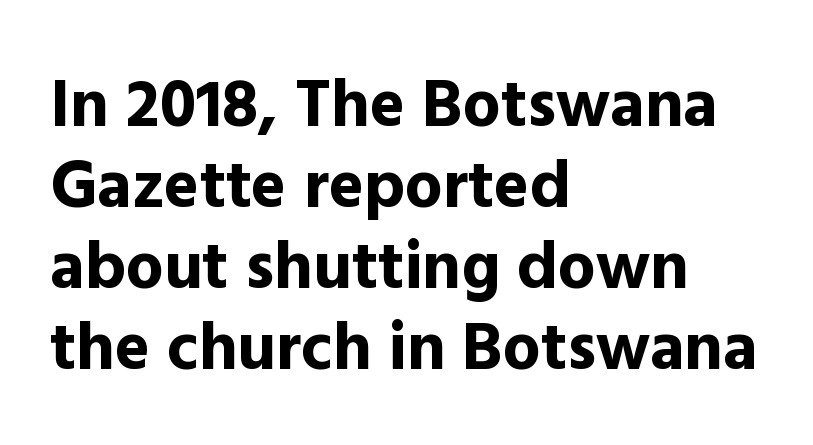
The image shows 67 px bold sans-serif type, upright; set left-aligned, line spacing 1.21x, normal letter spacing, not underlined; a medium x-height.
